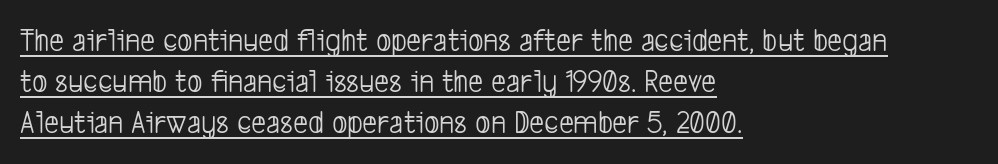
A normal amount of white space separates one row of letters from the next. Heaviness? Minimal to ordinary, like unemphasized prose. The gaps between neighbouring characters are ordinary and unremarkable. A typographer would call this underscored text. The letters advance in unequal steps, a hallmark of proportional type. The font family rendered here belongs to the sans-serif group.
